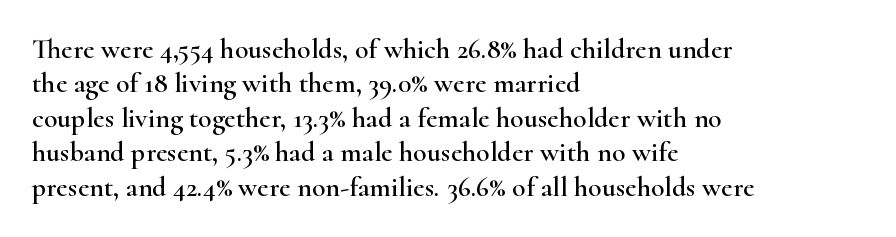
{"serif": "yes", "italic": "no", "width": "wide", "stroke_contrast": "high", "x_height": "small", "monospaced": "no", "underline": "no", "align": "left", "line_spacing_ratio": 1.23, "letter_spacing": "normal", "letter_spacing_em": 0.0, "glyph_px": 28}
